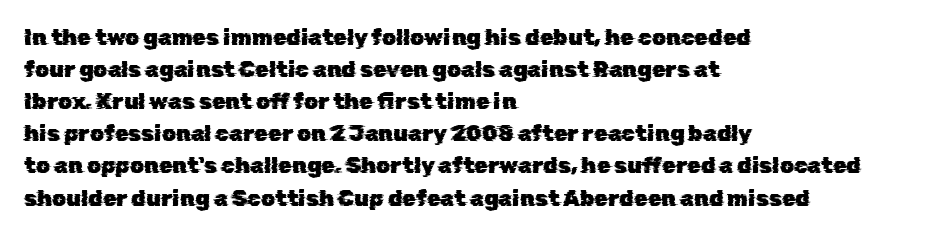
{"underline": "no", "align": "left", "line_spacing": "normal", "line_spacing_ratio": 1.46, "letter_spacing": "normal", "letter_spacing_em": 0.0, "glyph_px": 22}
